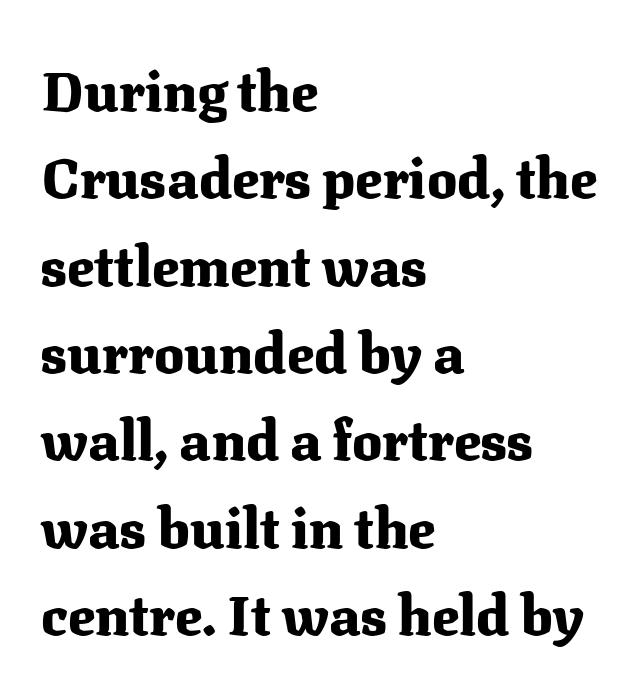
{"serif": "yes", "italic": "no", "bold": "yes", "weight": "heavy", "width": "normal", "stroke_contrast": "medium", "x_height": "medium", "monospaced": "no", "underline": "no", "align": "left", "line_spacing": "normal", "line_spacing_ratio": 1.56, "letter_spacing": "normal", "letter_spacing_em": 0.0, "glyph_px": 56}
